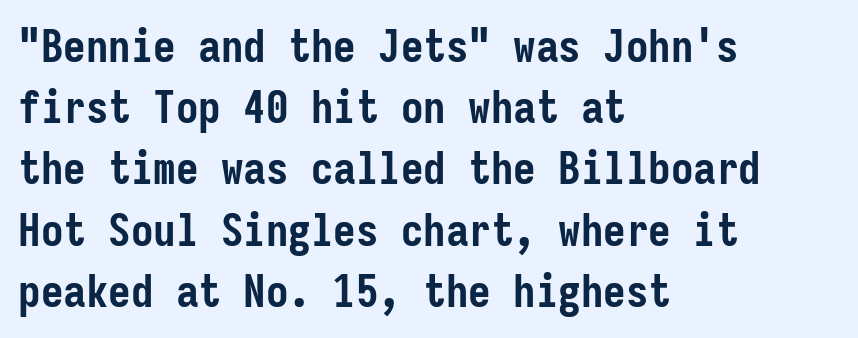
{"serif": "no", "italic": "no", "bold": "yes", "weight": "semibold", "width": "condensed", "stroke_contrast": "low", "x_height": "medium", "monospaced": "yes", "underline": "no", "align": "left", "line_spacing": "normal", "line_spacing_ratio": 1.36, "letter_spacing": "normal", "letter_spacing_em": 0.0, "glyph_px": 45}
